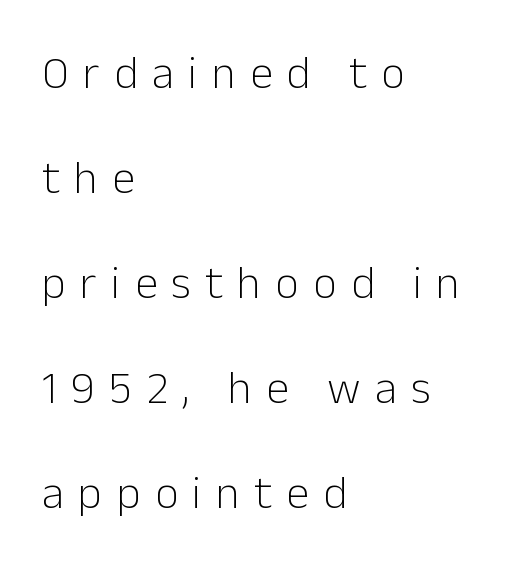
{"serif": "no", "italic": "no", "bold": "no", "weight": "light", "width": "normal", "stroke_contrast": "low", "x_height": "medium", "monospaced": "no", "underline": "no", "align": "left", "line_spacing": "loose", "line_spacing_ratio": 2.28, "letter_spacing": "wide", "letter_spacing_em": 0.31, "glyph_px": 46}
